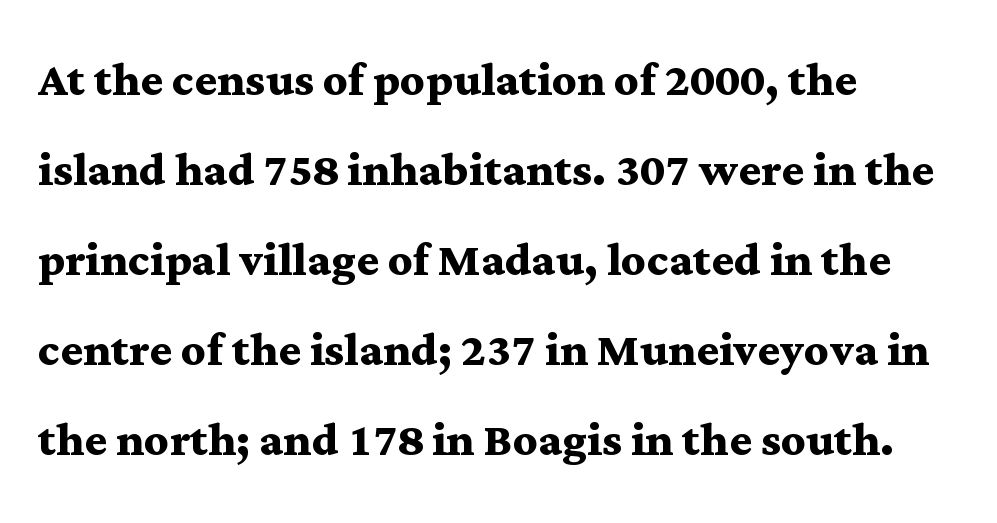
Q: Is the text bold? A: Yes.
Q: Is the text italic (slanted)? A: No, it is upright.
Q: Is the typeface a serif or a sans-serif typeface? A: Serif.
Q: Is the text underlined? A: No.
Q: How is the paragraph aligned? A: Left-aligned.
Q: Is the spacing between letters normal or unusually wide? A: Normal.
Q: Is the spacing between lines tight, normal or loose? A: Normal.
Q: Width (condensed, normal, or wide)? A: Wide.
Q: Stroke contrast? A: Medium.
Q: x-height? A: Medium.
Q: Monospaced? A: No.
